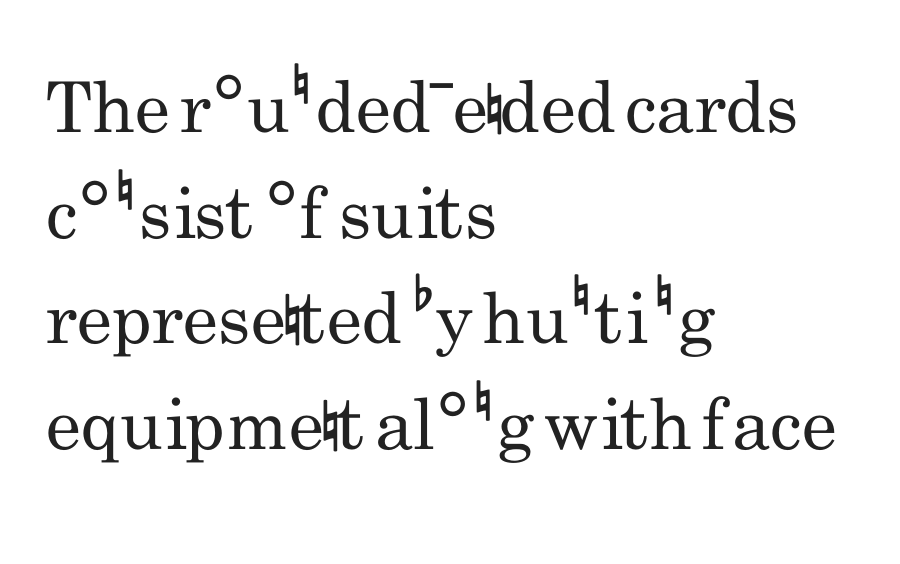
Q: Is the text bold? A: No.
Q: Is the text italic (slanted)? A: No, it is upright.
Q: Is the typeface a serif or a sans-serif typeface? A: Sans-serif.
Q: Is the text underlined? A: No.
Q: How is the paragraph aligned? A: Left-aligned.
Q: Is the spacing between letters normal or unusually wide? A: Normal.
Q: Is the spacing between lines tight, normal or loose? A: Normal.
Q: Width (condensed, normal, or wide)? A: Condensed.
Q: Stroke contrast? A: Low.
Q: x-height? A: Small.
Q: Monospaced? A: No.
